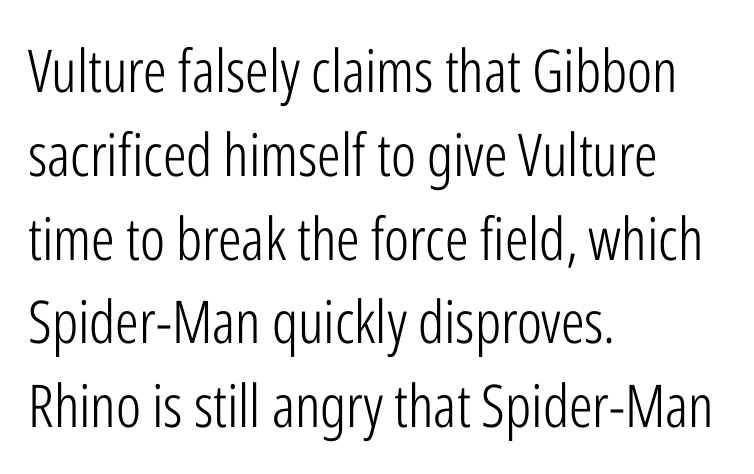
Q: Is the text bold? A: No.
Q: Is the text italic (slanted)? A: No, it is upright.
Q: Is the typeface a serif or a sans-serif typeface? A: Sans-serif.
Q: Is the text underlined? A: No.
Q: How is the paragraph aligned? A: Left-aligned.
Q: Is the spacing between letters normal or unusually wide? A: Normal.
Q: Is the spacing between lines tight, normal or loose? A: Normal.
Q: Width (condensed, normal, or wide)? A: Condensed.
Q: Stroke contrast? A: Low.
Q: x-height? A: Medium.
Q: Monospaced? A: No.
